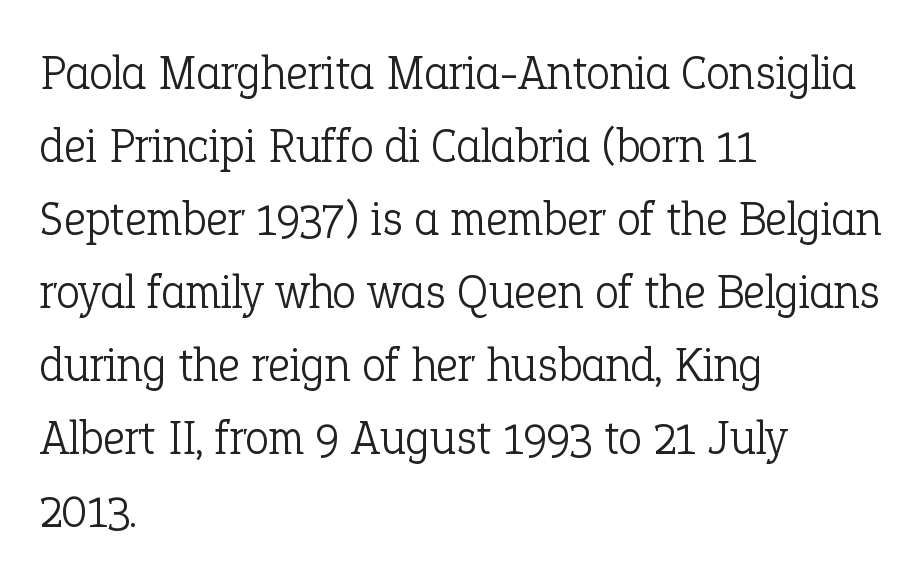
{"serif": "yes", "italic": "no", "bold": "no", "weight": "light", "width": "normal", "stroke_contrast": "low", "x_height": "medium", "monospaced": "no", "underline": "no", "align": "left", "line_spacing": "normal", "line_spacing_ratio": 1.52, "letter_spacing": "normal", "letter_spacing_em": 0.0, "glyph_px": 48}
